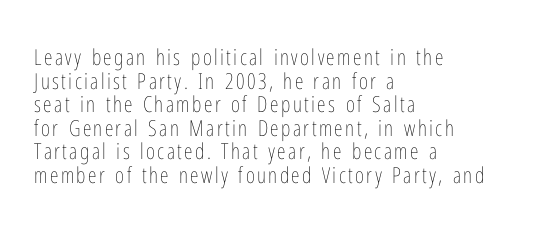
The image shows 22 px text type, upright; set left-aligned, tight line spacing (1.07x), not underlined.
